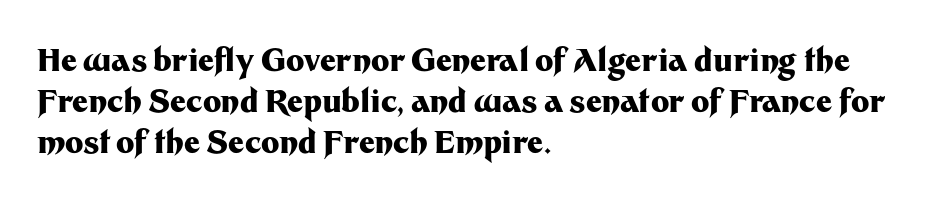
The image shows 31 px heavy sans-serif type, upright; set left-aligned, normal line spacing (1.32x), normal letter spacing, not underlined; medium stroke contrast and a medium x-height.
